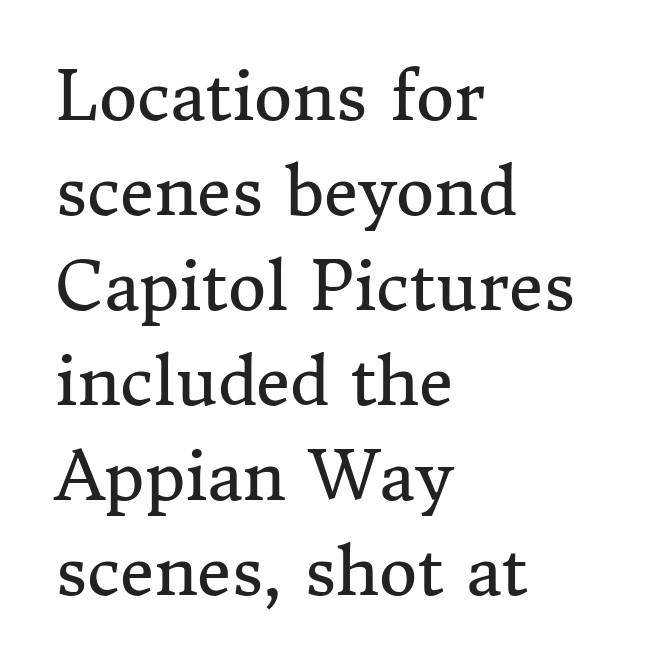
The image shows 66 px regular-weight serif type, upright; set left-aligned, normal line spacing (1.44x), normal letter spacing, not underlined; medium stroke contrast and a medium x-height.
